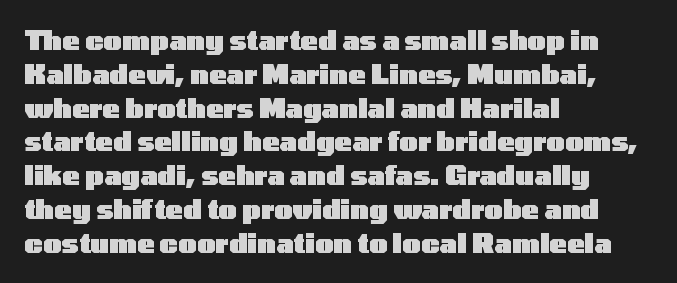
Notice how the stems are strictly vertical — no italics here. The passage shown is emphatically bold. Students, observe: this is what conventionally led text looks like. You could call the tracking neutral — neither tight nor loose. The ragged edge is on the right, which tells us the setting is flush left. Descenders are the only things crossing below the line.
